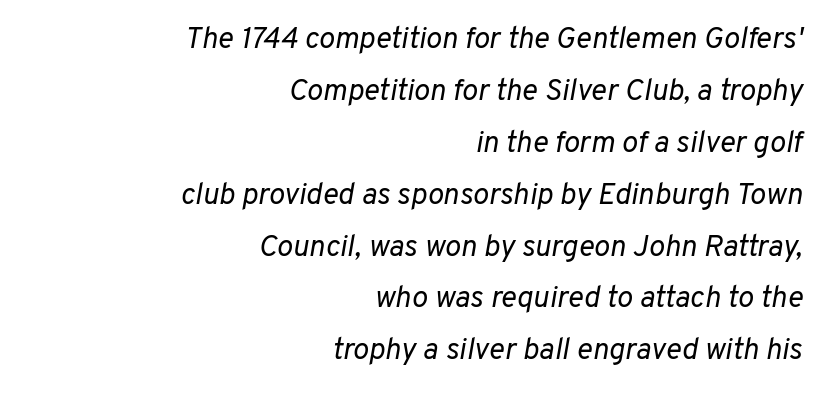
Q: Is the text bold? A: No.
Q: Is the text italic (slanted)? A: Yes, it leans right by about 10 degrees.
Q: Is the text underlined? A: No.
Q: How is the paragraph aligned? A: Right-aligned.
Q: Is the spacing between letters normal or unusually wide? A: Normal.
Q: Width (condensed, normal, or wide)? A: Normal.
Q: Stroke contrast? A: Low.
Q: x-height? A: Medium.
Q: Monospaced? A: No.
